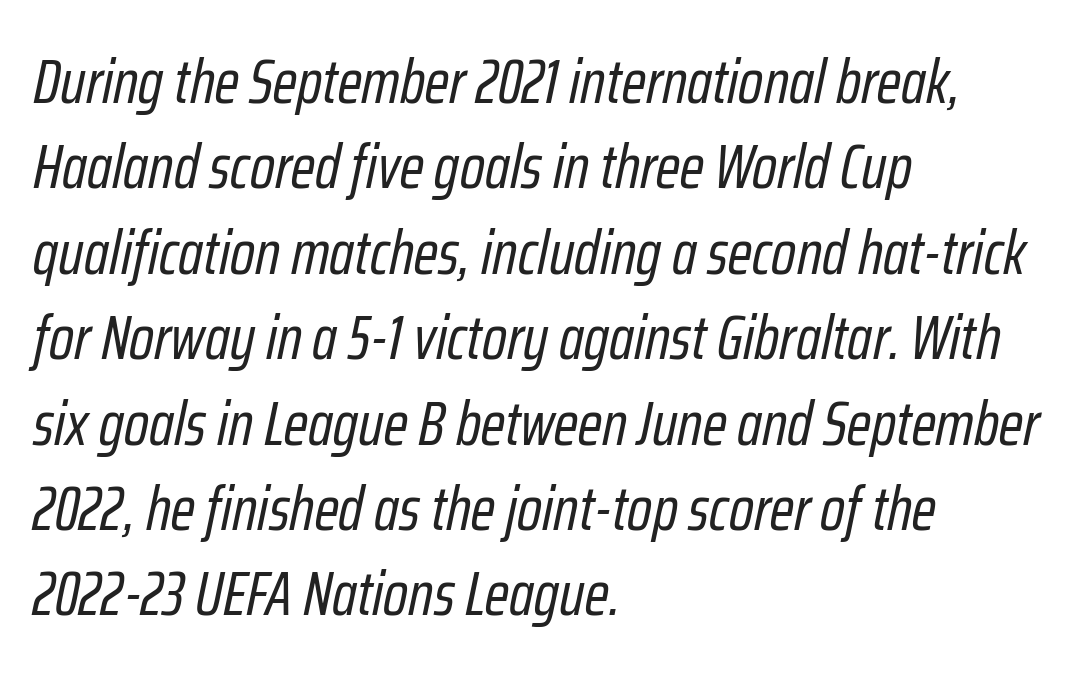
The image shows 61 px regular-weight, condensed type, italic (leaning right); set left-aligned, normal line spacing (1.4x), normal letter spacing, not underlined; low stroke contrast and a medium x-height.
